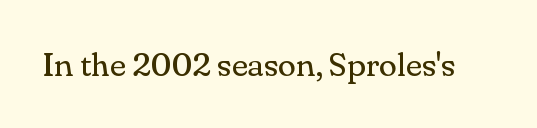
The image shows 33 px regular-weight serif type, upright; set normal letter spacing, not underlined; medium stroke contrast and a small x-height.
